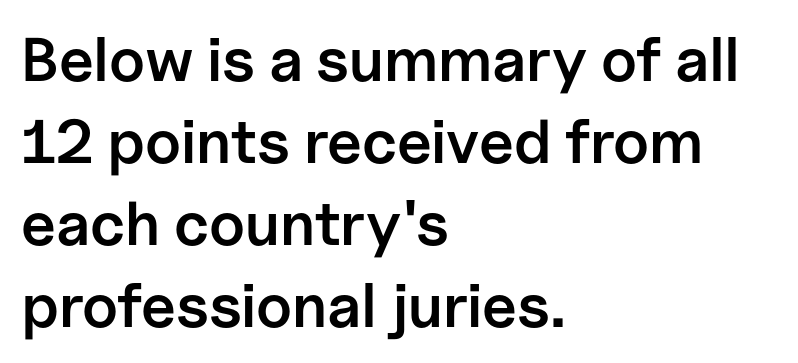
The image shows 62 px semibold sans-serif type, upright; set left-aligned, normal line spacing (1.32x), normal letter spacing, not underlined; low stroke contrast and a medium x-height.
